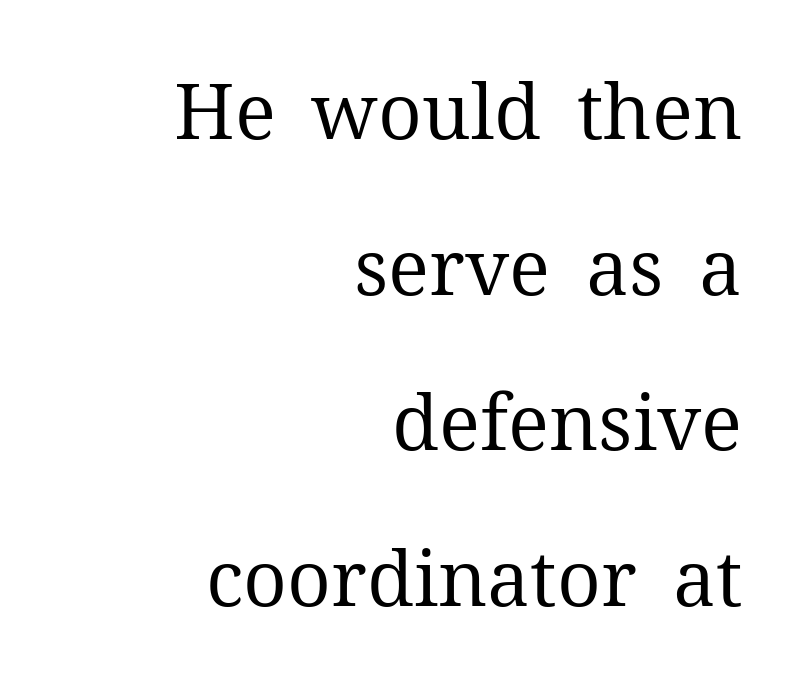
The compositor pushed each line to the right boundary. Between one letter and the next there's only the usual sliver of space. The font is comparable to plain body text, perhaps lighter. Underline: absent. Do the characters align in a grid? No, the font is proportional.
